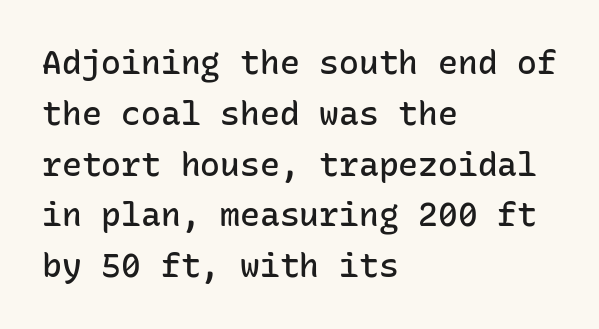
{"serif": "no", "italic": "no", "bold": "semi", "weight": "semibold", "width": "normal", "stroke_contrast": "low", "x_height": "medium", "monospaced": "yes", "underline": "no", "align": "left", "line_spacing": "normal", "line_spacing_ratio": 1.54, "letter_spacing": "normal", "letter_spacing_em": 0.0, "glyph_px": 33}
